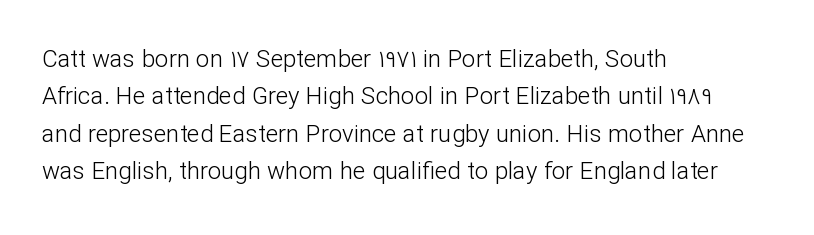
The image shows 24 px text type, upright; set left-aligned, normal line spacing (1.56x), normal letter spacing, not underlined.
